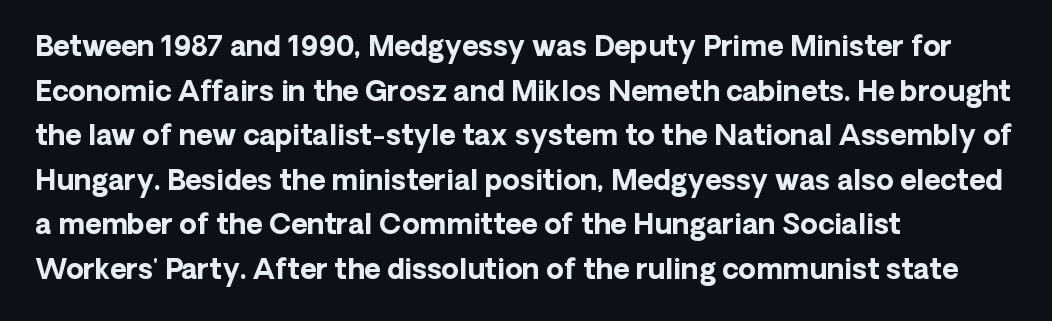
Q: Is the text bold? A: Yes.
Q: Is the text italic (slanted)? A: No, it is upright.
Q: Is the typeface a serif or a sans-serif typeface? A: Sans-serif.
Q: Is the text underlined? A: No.
Q: How is the paragraph aligned? A: Left-aligned.
Q: Is the spacing between letters normal or unusually wide? A: Normal.
Q: Is the spacing between lines tight, normal or loose? A: Normal.
Q: Width (condensed, normal, or wide)? A: Normal.
Q: Stroke contrast? A: Low.
Q: x-height? A: Medium.
Q: Monospaced? A: No.
